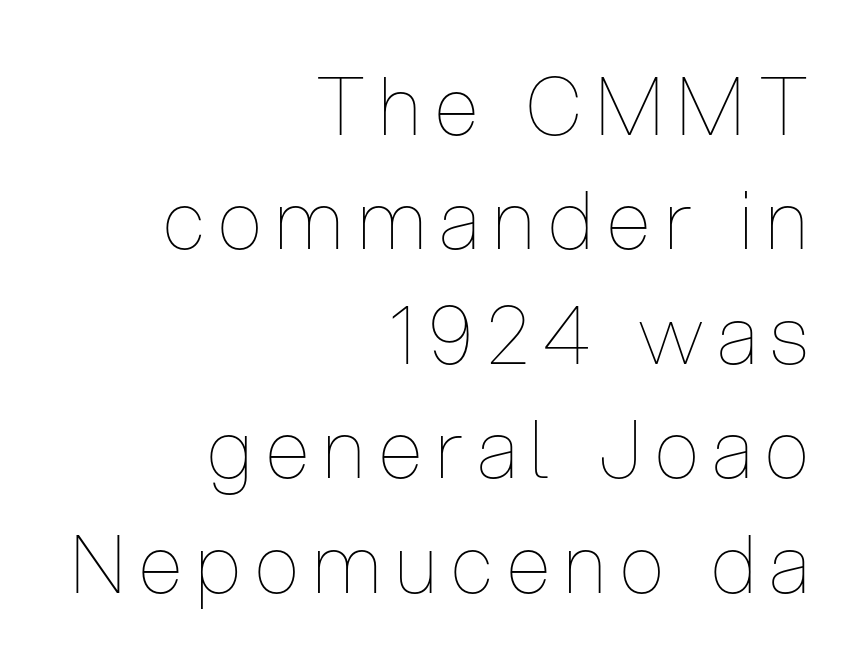
Q: Is the text bold? A: No.
Q: Is the text italic (slanted)? A: No, it is upright.
Q: Is the text underlined? A: No.
Q: How is the paragraph aligned? A: Right-aligned.
Q: Is the spacing between lines tight, normal or loose? A: Normal.
Q: Width (condensed, normal, or wide)? A: Condensed.
Q: Stroke contrast? A: Low.
Q: x-height? A: Medium.
Q: Monospaced? A: No.
